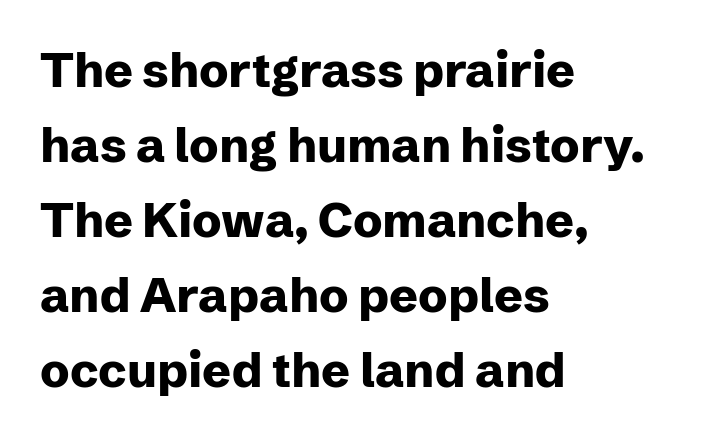
Students, note that the glyphs here touch the page at normal intervals. The baseline area is clear. Posture: straight, roman, zero tilt. Character widths vary here, with narrow letters taking less room than wide ones.
